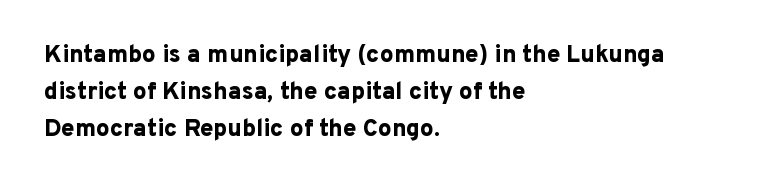
The image shows 24 px bold type, upright; set left-aligned, normal line spacing (1.54x), normal letter spacing, not underlined.
